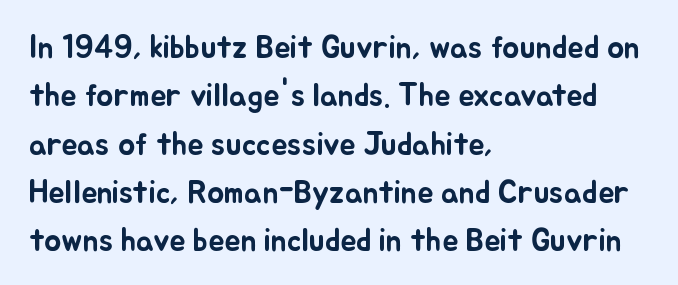
Q: Is the text italic (slanted)? A: No, it is upright.
Q: Is the text underlined? A: No.
Q: How is the paragraph aligned? A: Left-aligned.
Q: Is the spacing between letters normal or unusually wide? A: Normal.
Q: Is the spacing between lines tight, normal or loose? A: Normal.
Q: Width (condensed, normal, or wide)? A: Normal.
Q: Stroke contrast? A: Low.
Q: x-height? A: Small.
Q: Monospaced? A: No.
